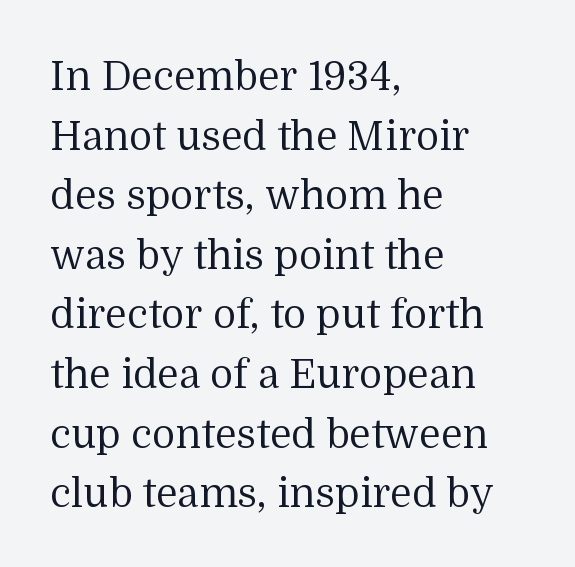
{"serif": "yes", "italic": "no", "bold": "no", "weight": "regular", "width": "normal", "stroke_contrast": "medium", "x_height": "medium", "monospaced": "no", "underline": "no", "align": "left", "line_spacing": "normal", "line_spacing_ratio": 1.49, "letter_spacing": "normal", "letter_spacing_em": 0.0, "glyph_px": 40}
